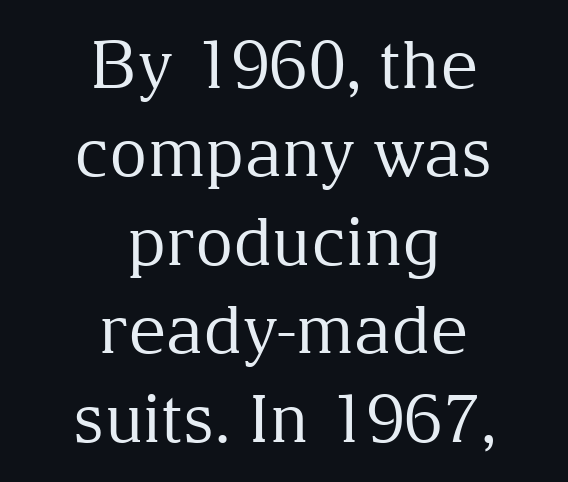
{"serif": "yes", "italic": "no", "bold": "no", "weight": "regular", "width": "normal", "stroke_contrast": "medium", "x_height": "medium", "monospaced": "no", "underline": "no", "align": "center", "line_spacing": "normal", "line_spacing_ratio": 1.34, "letter_spacing": "normal", "letter_spacing_em": 0.0, "glyph_px": 66}
